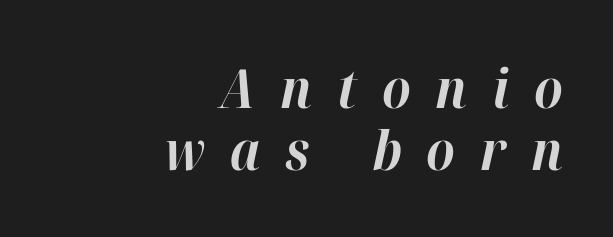
{"italic": "yes", "lean": "right", "slant_degrees": 12, "bold": "yes", "weight": "bold", "width": "normal", "stroke_contrast": "high", "x_height": "medium", "monospaced": "no", "underline": "no", "align": "right", "line_spacing": "tight", "line_spacing_ratio": 1.15, "letter_spacing": "wide", "letter_spacing_em": 0.46, "glyph_px": 54}
